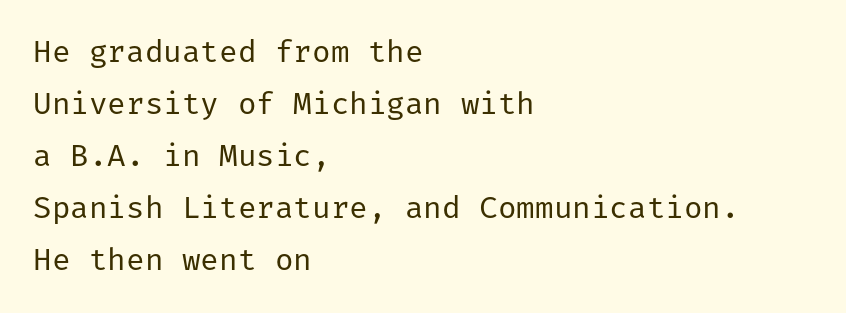
{"serif": "no", "italic": "no", "bold": "no", "weight": "regular", "width": "normal", "stroke_contrast": "low", "x_height": "medium", "underline": "no", "align": "left", "line_spacing": "normal", "line_spacing_ratio": 1.68, "letter_spacing": "normal", "letter_spacing_em": 0.0, "glyph_px": 31}
